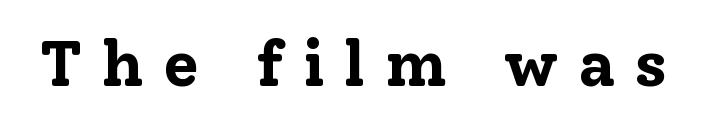
The image shows 65 px bold serif type, upright; set unusually wide letter spacing (+0.3 em), not underlined; low stroke contrast and a medium x-height.
